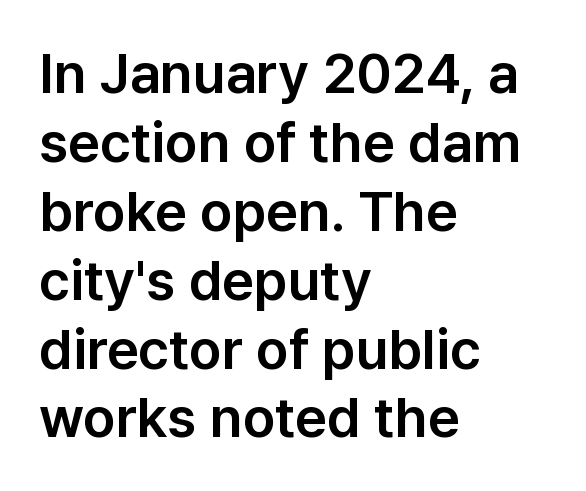
{"serif": "no", "italic": "no", "width": "normal", "stroke_contrast": "low", "x_height": "medium", "monospaced": "no", "underline": "no", "align": "left", "line_spacing_ratio": 1.23, "letter_spacing": "normal", "letter_spacing_em": 0.0, "glyph_px": 56}
